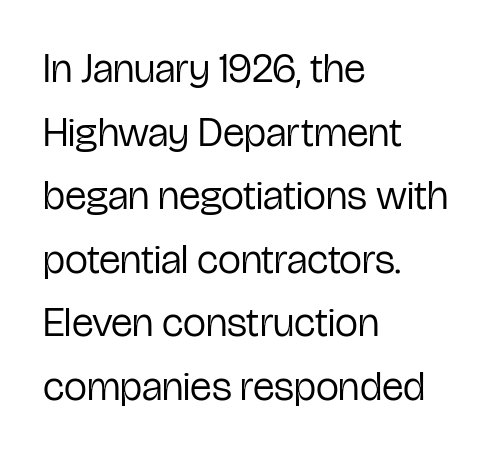
Q: Is the text bold? A: No.
Q: Is the text italic (slanted)? A: No, it is upright.
Q: Is the typeface a serif or a sans-serif typeface? A: Sans-serif.
Q: Is the text underlined? A: No.
Q: How is the paragraph aligned? A: Left-aligned.
Q: Is the spacing between letters normal or unusually wide? A: Normal.
Q: Is the spacing between lines tight, normal or loose? A: Normal.
Q: Width (condensed, normal, or wide)? A: Condensed.
Q: Stroke contrast? A: Low.
Q: x-height? A: Medium.
Q: Monospaced? A: No.
